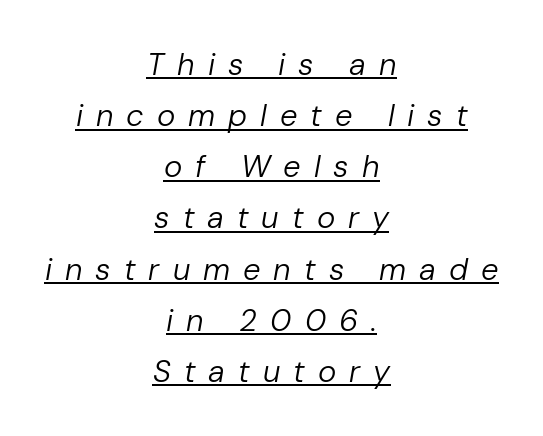
The image shows 31 px regular-weight type, italic (leaning right); set centered, normal line spacing (1.65x), unusually wide letter spacing (+0.42 em), underlined; low stroke contrast and a medium x-height.
